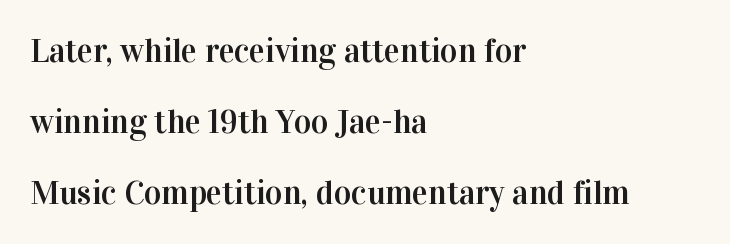
{"serif": "yes", "italic": "no", "width": "normal", "stroke_contrast": "high", "x_height": "medium", "monospaced": "no", "underline": "no", "align": "left", "line_spacing": "loose", "line_spacing_ratio": 2.15, "letter_spacing": "normal", "letter_spacing_em": 0.0, "glyph_px": 33}
